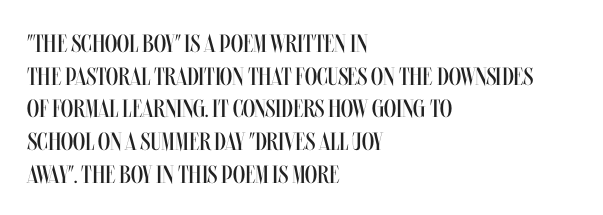
{"italic": "no", "bold": "no", "underline": "no", "align": "left", "line_spacing": "normal", "line_spacing_ratio": 1.31, "letter_spacing": "normal", "letter_spacing_em": 0.0, "glyph_px": 25}
